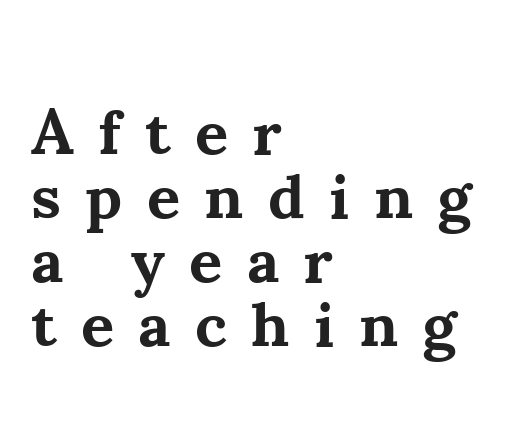
These lines huddle together more closely than default settings would place them. A student would call this left alignment; a typographer would say flush left, rag right. The passage shown has open, widely tracked lettering throughout. Descenders hang freely into open space. Designer's note — italics off, roman on.
